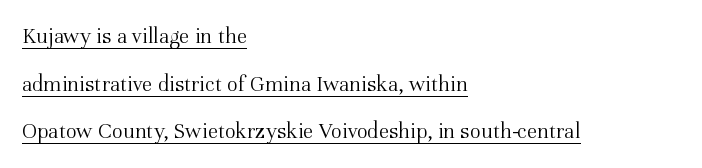
The image shows 23 px text type, upright; set left-aligned, loose line spacing (2.07x), normal letter spacing, underlined.
